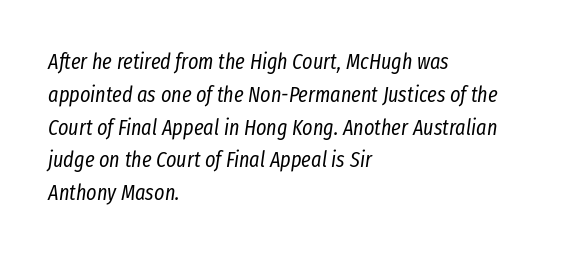
The image shows 22 px text type, italic (leaning right); set left-aligned, normal line spacing (1.49x), normal letter spacing, not underlined.
